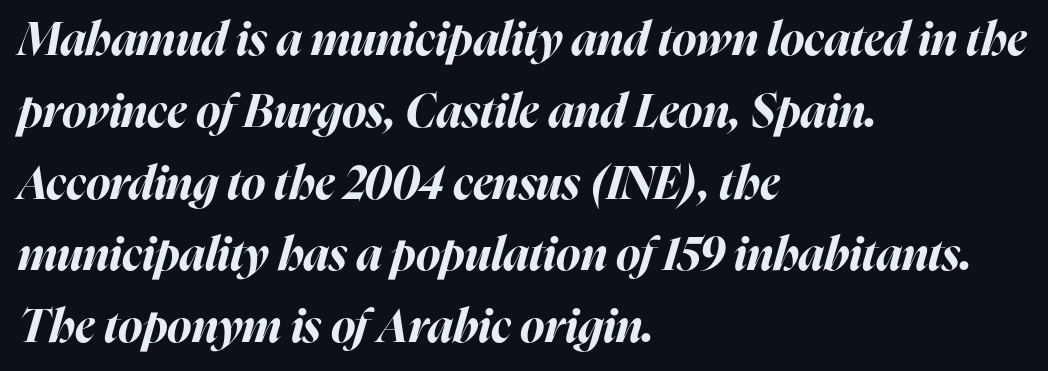
The specimen omits any rule beneath the text block's lines. The glyphs have the mass of a bold cut. Every character sits at an angle, as italics do. Regarding leading, the lines here are spaced in the standard way. Varying glyph widths throughout — classic text-font behaviour. The face used here is rendered with its standard letterfit.
